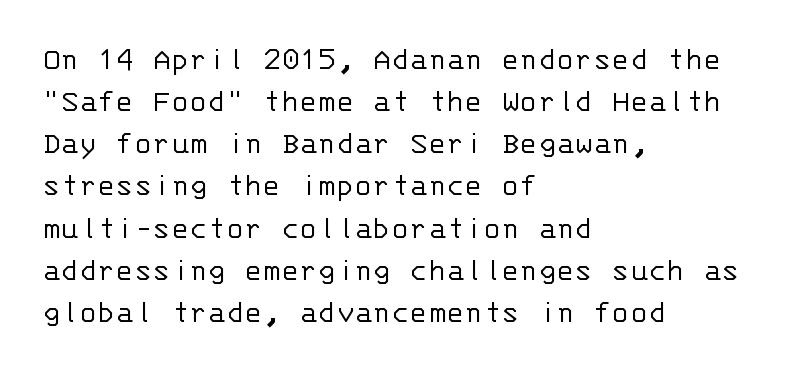
The image shows 34 px light sans-serif type, upright, monospaced; set left-aligned, line spacing 1.24x, normal letter spacing, not underlined; low stroke contrast and a large x-height.
